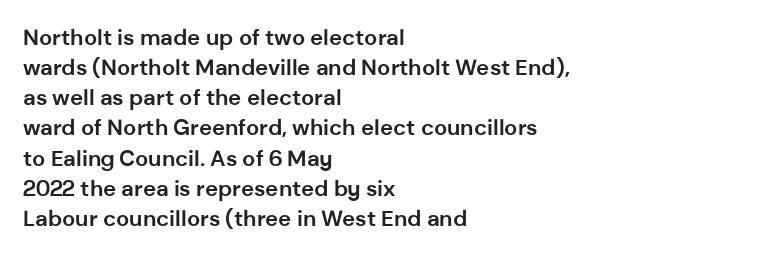
The image shows 22 px bold type, upright; set left-aligned, normal line spacing (1.37x), normal letter spacing, not underlined.
